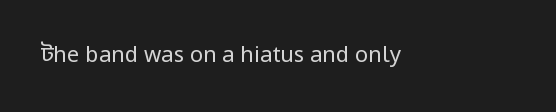
The image shows 22 px text type, upright; set normal letter spacing, not underlined.
